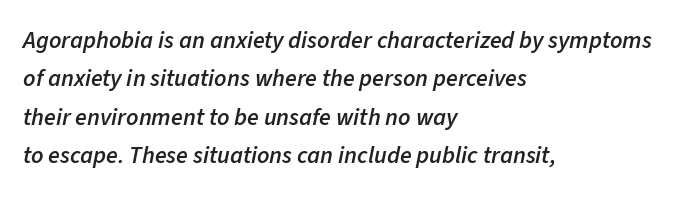
No word sits above an underline. Honestly, the row spacing looks completely unremarkable. Every character sits at an angle, as italics do. The glyphs have the mass of a demibold cut, below bold. Characters follow at the spacing the type designer built in. Casual observation: everything's shoved over to the left.
